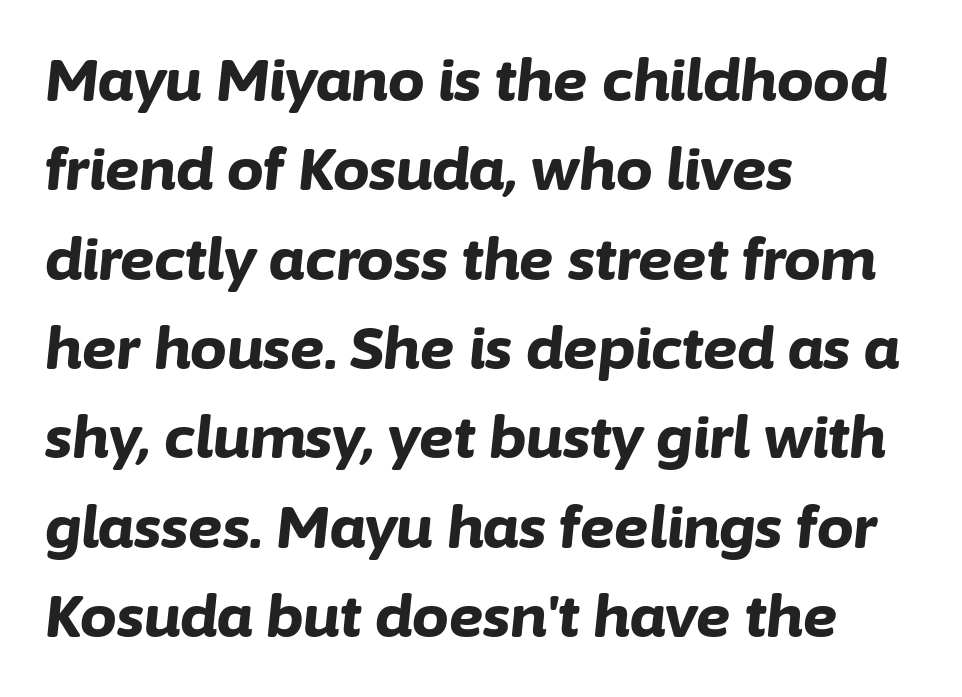
The image shows 58 px bold type, italic (leaning right); set left-aligned, normal line spacing (1.54x), normal letter spacing, not underlined; low stroke contrast and a medium x-height.
